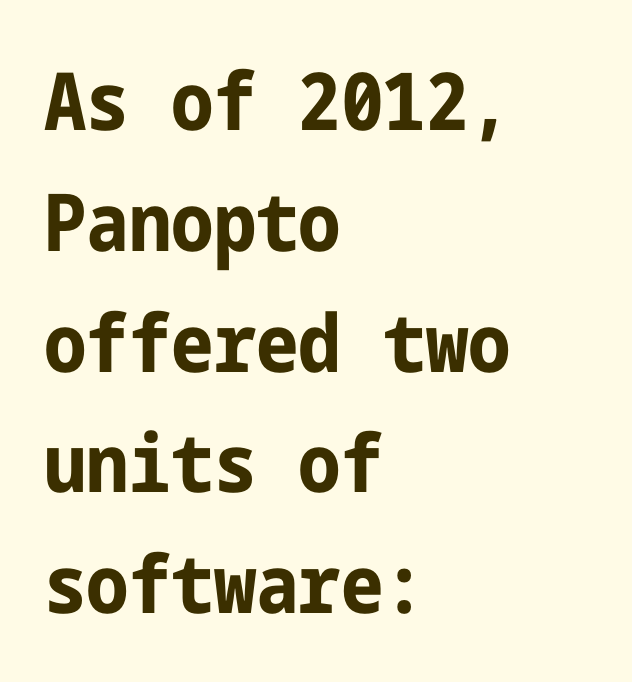
{"serif": "no", "italic": "no", "bold": "yes", "weight": "bold", "width": "condensed", "stroke_contrast": "low", "x_height": "medium", "underline": "no", "align": "left", "line_spacing": "normal", "line_spacing_ratio": 1.51, "letter_spacing": "normal", "letter_spacing_em": 0.0, "glyph_px": 80}
